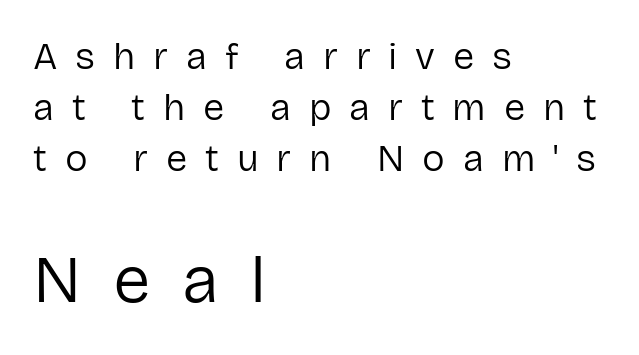
Weight class: somewhere from thin through regular. The tracking reads as deliberately expanded to a designer's eye. The passage shown is not underscored anywhere. The letters advance in unequal steps, a hallmark of proportional type. Layout note: lines flush left.
